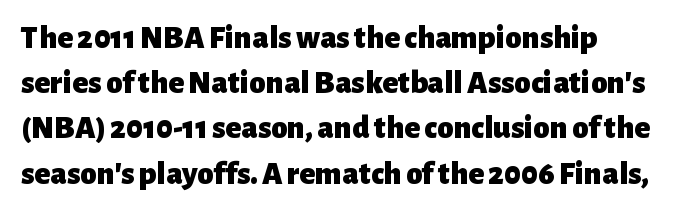
The image shows 33 px heavy sans-serif type, upright; set normal line spacing (1.37x), normal letter spacing, not underlined; low stroke contrast and a medium x-height.
